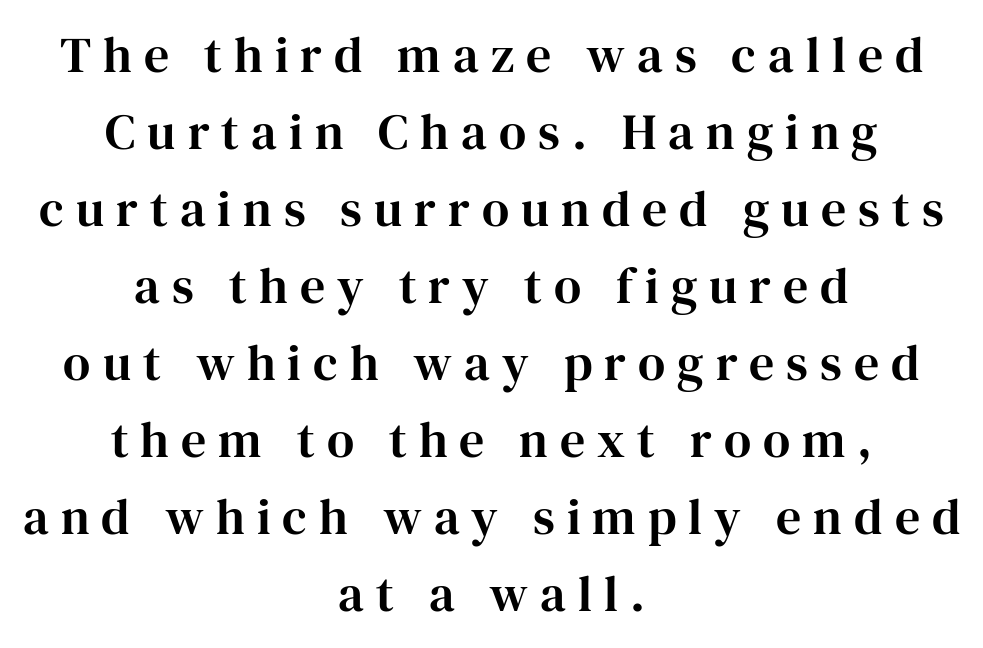
Q: Is the text italic (slanted)? A: No, it is upright.
Q: Is the typeface a serif or a sans-serif typeface? A: Serif.
Q: Is the text underlined? A: No.
Q: How is the paragraph aligned? A: Centered.
Q: Is the spacing between letters normal or unusually wide? A: Unusually wide.
Q: Is the spacing between lines tight, normal or loose? A: Normal.
Q: Width (condensed, normal, or wide)? A: Normal.
Q: Stroke contrast? A: High.
Q: x-height? A: Medium.
Q: Monospaced? A: No.
